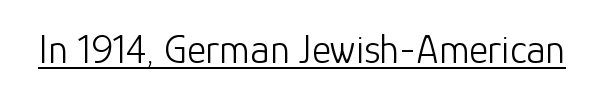
{"serif": "no", "italic": "no", "bold": "no", "weight": "light", "width": "normal", "stroke_contrast": "low", "x_height": "medium", "monospaced": "no", "underline": "yes", "letter_spacing": "normal", "letter_spacing_em": 0.0, "glyph_px": 41}
